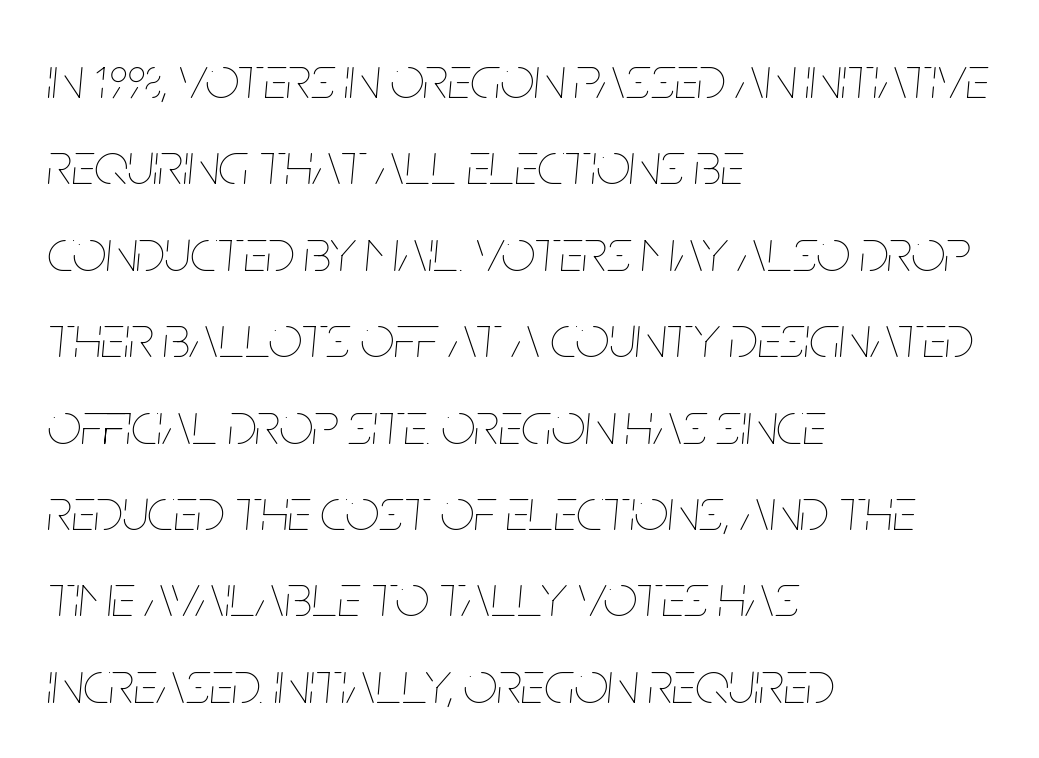
{"italic": "yes", "lean": "right", "slant_degrees": 5, "bold": "no", "weight": "thin", "width": "condensed", "stroke_contrast": "low", "x_height": "large", "monospaced": "no", "underline": "no", "align": "left", "line_spacing": "normal", "line_spacing_ratio": 1.44, "letter_spacing": "normal", "letter_spacing_em": 0.0, "glyph_px": 60}
